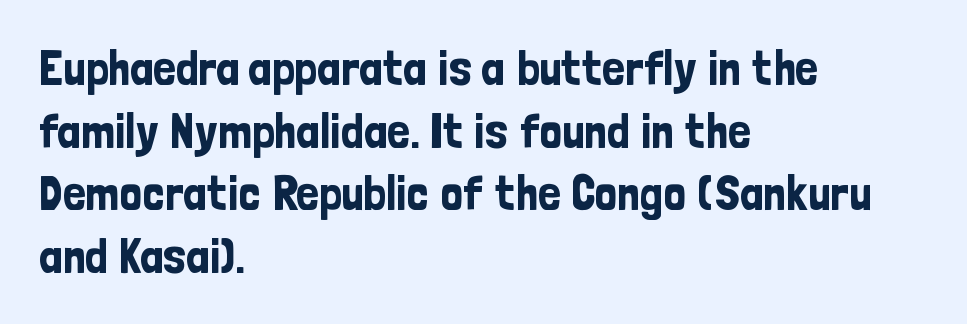
Q: Is the text italic (slanted)? A: No, it is upright.
Q: Is the typeface a serif or a sans-serif typeface? A: Sans-serif.
Q: Is the text underlined? A: No.
Q: How is the paragraph aligned? A: Left-aligned.
Q: Is the spacing between letters normal or unusually wide? A: Normal.
Q: Is the spacing between lines tight, normal or loose? A: Normal.
Q: Width (condensed, normal, or wide)? A: Condensed.
Q: Stroke contrast? A: Low.
Q: x-height? A: Medium.
Q: Monospaced? A: No.
